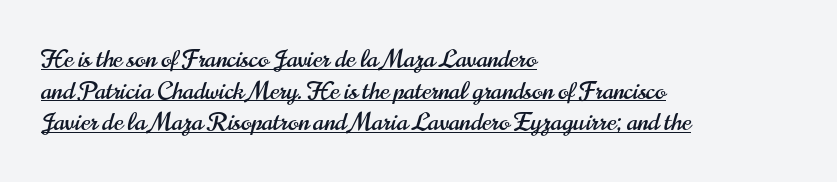
{"underline": "yes", "align": "left", "line_spacing": "normal", "line_spacing_ratio": 1.27, "letter_spacing": "normal", "letter_spacing_em": 0.0, "glyph_px": 25}
